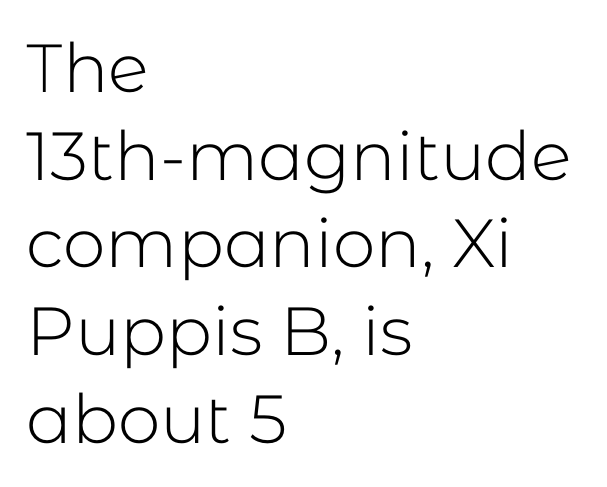
You can tell from the bare stems that sans-serif type was used. The face used here is rendered with its standard letterfit. The lines in this sample share a left origin and differ only in where they stop. What's the leading like? Ordinary, nothing unusual. Beneath every word, the page is bare.
